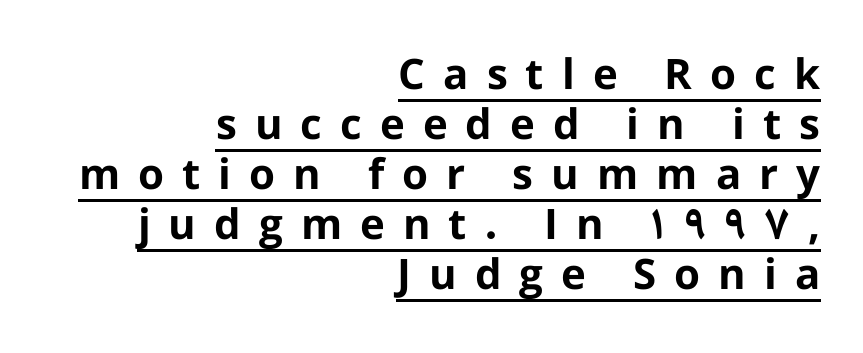
Q: Is the text bold? A: Yes.
Q: Is the text italic (slanted)? A: No, it is upright.
Q: Is the typeface a serif or a sans-serif typeface? A: Sans-serif.
Q: Is the text underlined? A: Yes.
Q: How is the paragraph aligned? A: Right-aligned.
Q: Is the spacing between letters normal or unusually wide? A: Unusually wide.
Q: Width (condensed, normal, or wide)? A: Normal.
Q: Stroke contrast? A: Low.
Q: x-height? A: Medium.
Q: Monospaced? A: No.
